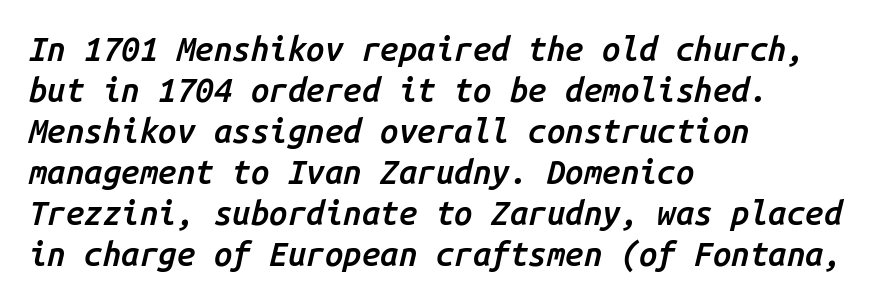
{"italic": "yes", "lean": "right", "slant_degrees": 14, "bold": "semi", "weight": "semibold", "width": "normal", "stroke_contrast": "low", "x_height": "medium", "monospaced": "yes", "underline": "no", "align": "left", "line_spacing_ratio": 1.24, "letter_spacing": "normal", "letter_spacing_em": 0.0, "glyph_px": 33}
